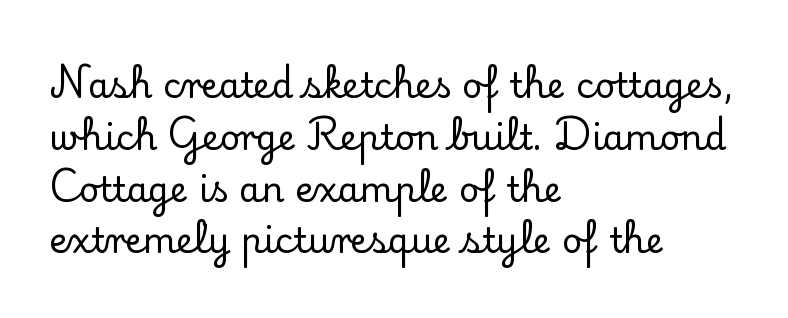
The image shows 35 px serif type, upright; set left-aligned, normal line spacing (1.48x), normal letter spacing, not underlined; low stroke contrast and a small x-height.
